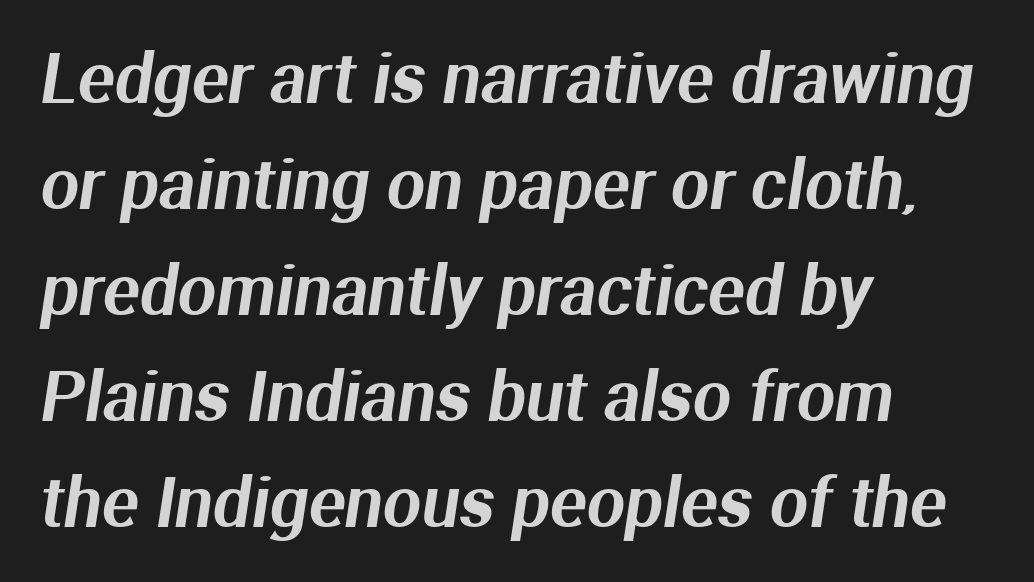
Q: Is the typeface a serif or a sans-serif typeface? A: Sans-serif.
Q: Is the text underlined? A: No.
Q: How is the paragraph aligned? A: Left-aligned.
Q: Is the spacing between letters normal or unusually wide? A: Normal.
Q: Is the spacing between lines tight, normal or loose? A: Normal.
Q: Width (condensed, normal, or wide)? A: Normal.
Q: Stroke contrast? A: Medium.
Q: x-height? A: Medium.
Q: Monospaced? A: No.
